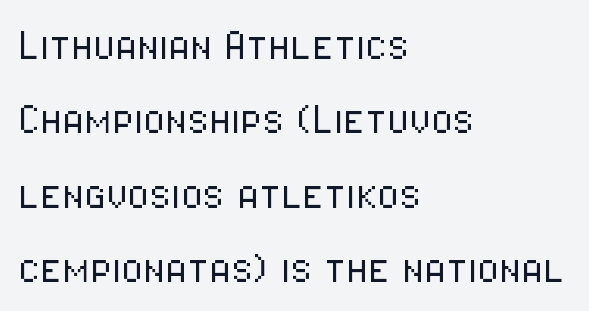
{"serif": "no", "italic": "no", "bold": "no", "weight": "light", "width": "condensed", "stroke_contrast": "low", "x_height": "medium", "monospaced": "no", "underline": "no", "align": "left", "line_spacing": "normal", "line_spacing_ratio": 1.49, "letter_spacing": "normal", "letter_spacing_em": 0.0, "glyph_px": 50}
